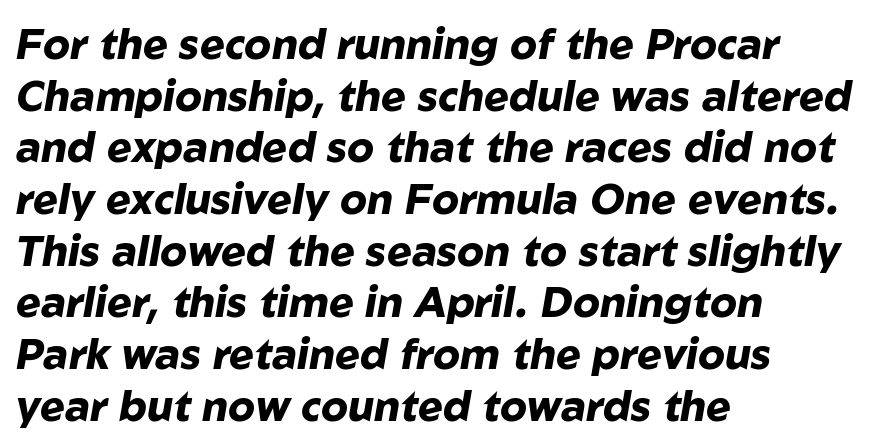
{"italic": "yes", "lean": "right", "slant_degrees": 10, "bold": "yes", "weight": "heavy", "width": "normal", "stroke_contrast": "low", "x_height": "medium", "monospaced": "no", "underline": "no", "align": "left", "line_spacing_ratio": 1.23, "letter_spacing": "normal", "letter_spacing_em": 0.0, "glyph_px": 42}
